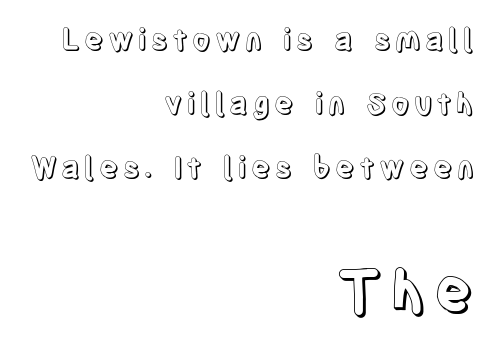
Q: Is the text italic (slanted)? A: No, it is upright.
Q: Is the text underlined? A: No.
Q: How is the paragraph aligned? A: Right-aligned.
Q: Is the spacing between lines tight, normal or loose? A: Loose.
Q: Which block of text is set in a larger size, the first (top) or the second (bottom)? A: The second (bottom) one.
Q: Width (condensed, normal, or wide)? A: Condensed.
Q: x-height? A: Large.
Q: Monospaced? A: No.
